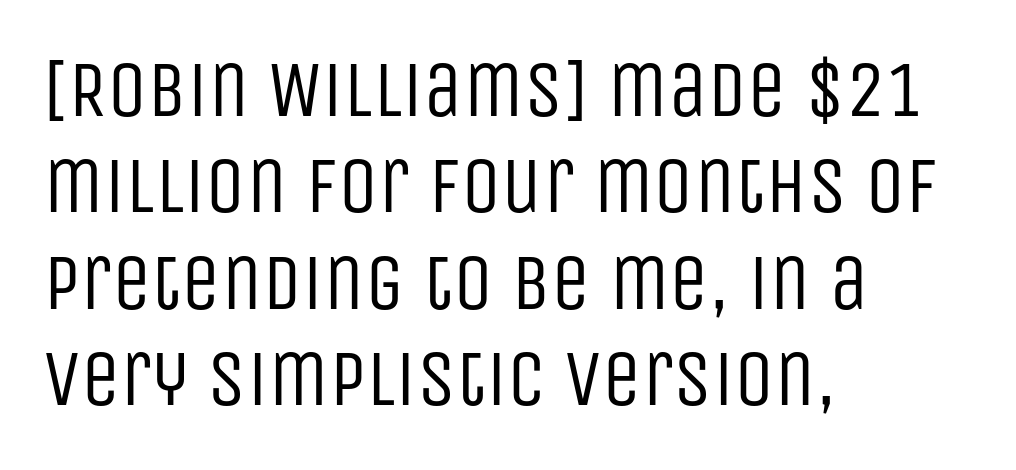
{"serif": "no", "italic": "no", "bold": "no", "weight": "regular", "width": "condensed", "stroke_contrast": "low", "x_height": "large", "monospaced": "no", "underline": "no", "align": "left", "line_spacing_ratio": 1.22, "letter_spacing": "normal", "letter_spacing_em": 0.0, "glyph_px": 79}
